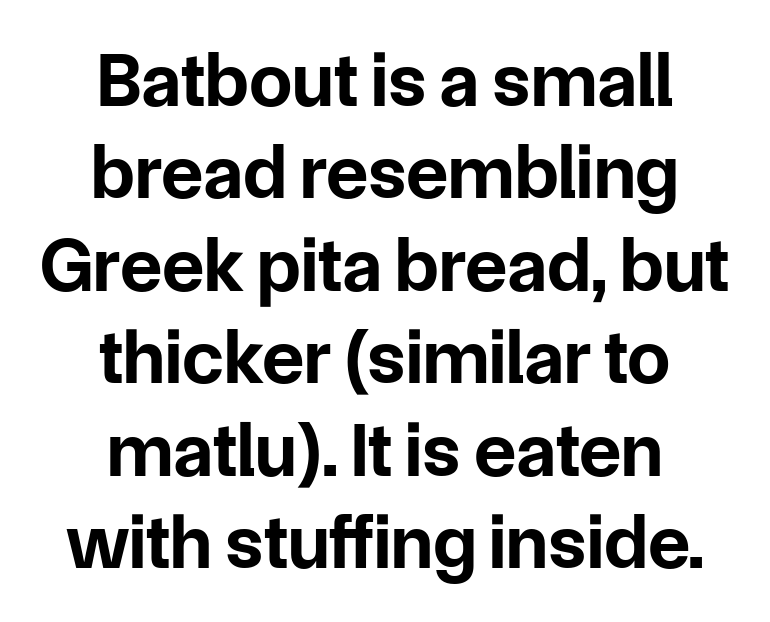
{"serif": "no", "italic": "no", "bold": "yes", "weight": "bold", "width": "normal", "stroke_contrast": "low", "x_height": "medium", "monospaced": "no", "underline": "no", "align": "center", "line_spacing_ratio": 1.2, "letter_spacing": "normal", "letter_spacing_em": 0.0, "glyph_px": 77}
